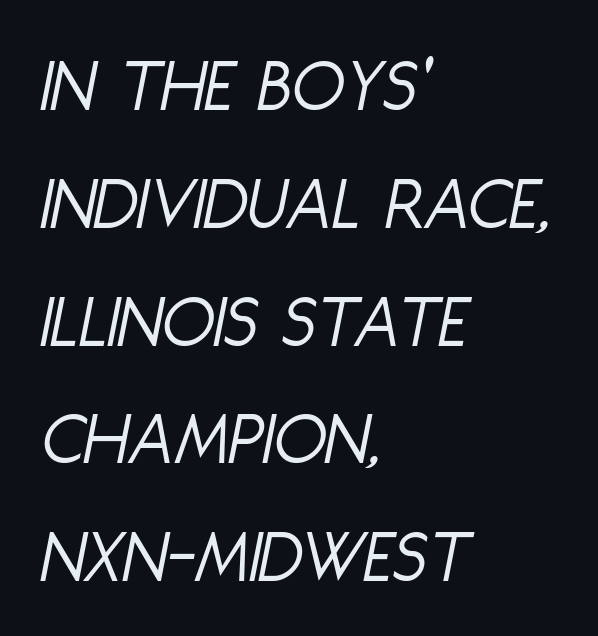
{"italic": "yes", "lean": "right", "slant_degrees": 11, "bold": "no", "weight": "light", "width": "condensed", "stroke_contrast": "low", "x_height": "large", "monospaced": "no", "underline": "no", "align": "left", "line_spacing": "normal", "line_spacing_ratio": 1.53, "letter_spacing": "normal", "letter_spacing_em": 0.0, "glyph_px": 77}
